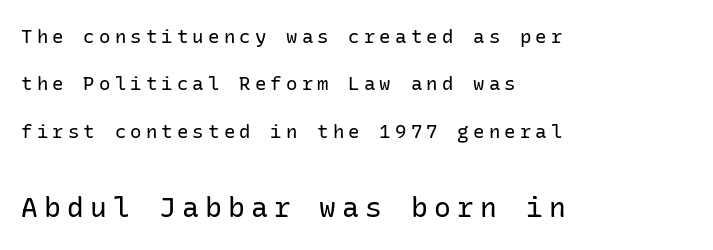
Of the two passages, the one underneath uses the larger point size. The lines are spread far apart with generous leading. The face used here is a sans, in the tradition of grotesques and geometrics. The font sits on the lighter half of the weight spectrum, regular included.
